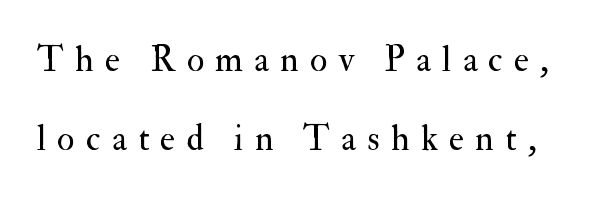
The image shows 36 px regular-weight serif type, upright; set loose line spacing (2.19x), unusually wide letter spacing (+0.31 em), not underlined; medium stroke contrast and a small x-height.
